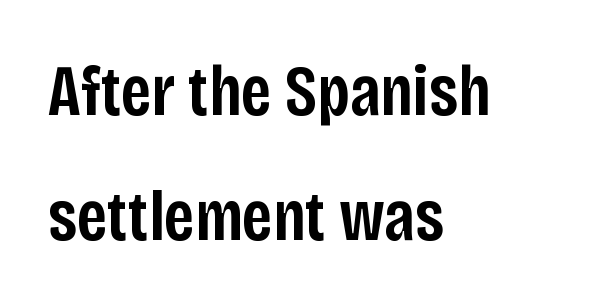
Q: Is the text bold? A: Semi-bold.
Q: Is the text italic (slanted)? A: No, it is upright.
Q: Is the typeface a serif or a sans-serif typeface? A: Sans-serif.
Q: Is the text underlined? A: No.
Q: How is the paragraph aligned? A: Left-aligned.
Q: Is the spacing between letters normal or unusually wide? A: Normal.
Q: Width (condensed, normal, or wide)? A: Condensed.
Q: Stroke contrast? A: Low.
Q: x-height? A: Large.
Q: Monospaced? A: No.
